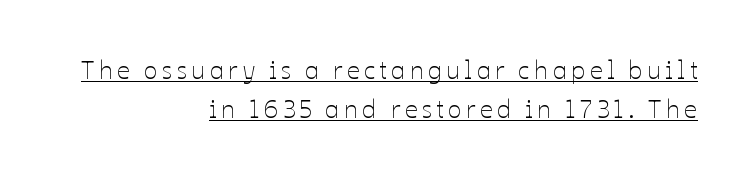
Q: Is the text bold? A: No.
Q: Is the text italic (slanted)? A: No, it is upright.
Q: Is the text underlined? A: Yes.
Q: How is the paragraph aligned? A: Right-aligned.
Q: Is the spacing between lines tight, normal or loose? A: Normal.
